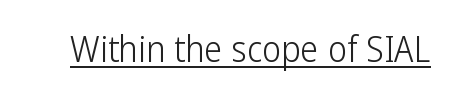
Q: Is the text bold? A: No.
Q: Is the text italic (slanted)? A: No, it is upright.
Q: Is the typeface a serif or a sans-serif typeface? A: Sans-serif.
Q: Is the text underlined? A: Yes.
Q: Is the spacing between letters normal or unusually wide? A: Normal.
Q: Width (condensed, normal, or wide)? A: Condensed.
Q: Stroke contrast? A: Low.
Q: x-height? A: Medium.
Q: Monospaced? A: No.
